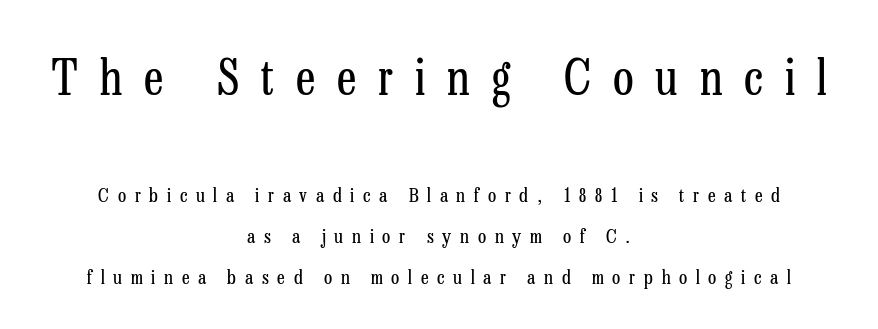
Q: Is the text bold? A: No.
Q: Is the text italic (slanted)? A: No, it is upright.
Q: Is the typeface a serif or a sans-serif typeface? A: Serif.
Q: Is the text underlined? A: No.
Q: How is the paragraph aligned? A: Centered.
Q: Is the spacing between letters normal or unusually wide? A: Unusually wide.
Q: Is the spacing between lines tight, normal or loose? A: Loose.
Q: Which block of text is set in a larger size, the first (top) or the second (bottom)? A: The first (top) one.
Q: Width (condensed, normal, or wide)? A: Condensed.
Q: Stroke contrast? A: Low.
Q: x-height? A: Medium.
Q: Monospaced? A: No.
